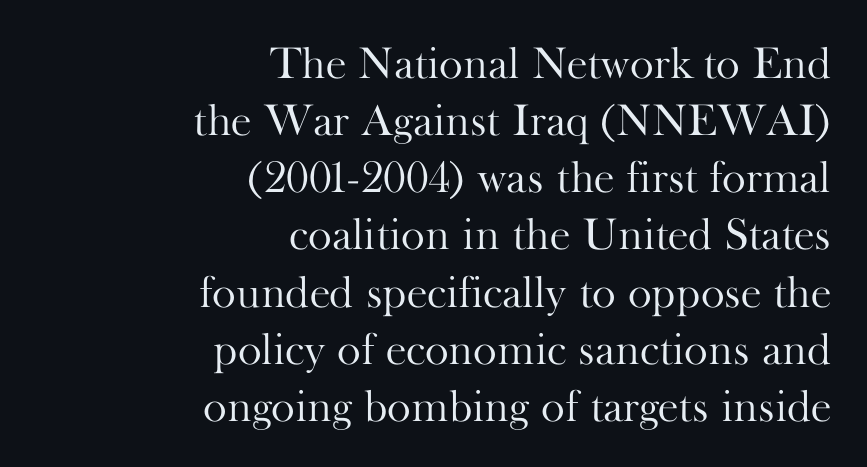
The image shows 45 px light serif type, upright; set right-aligned, normal line spacing (1.27x), normal letter spacing, not underlined; high stroke contrast and a small x-height.
